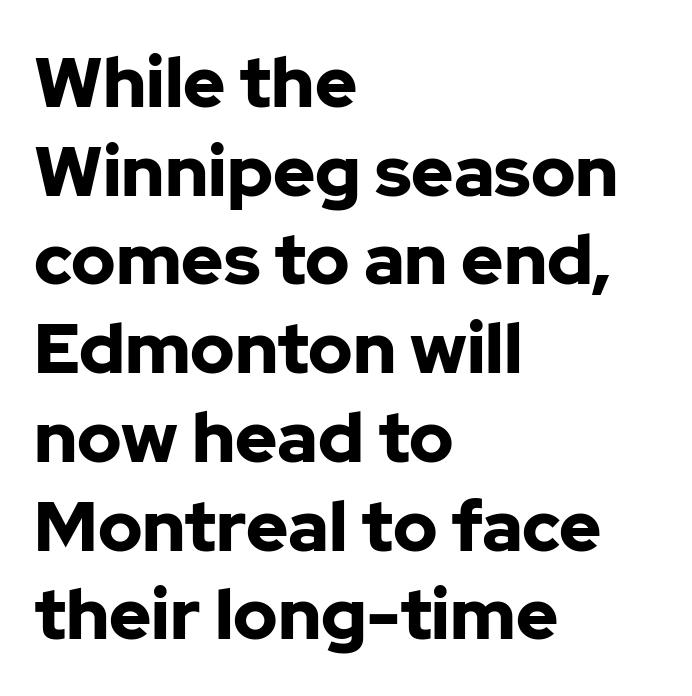
The image shows 71 px bold sans-serif type, upright; set left-aligned, normal line spacing (1.25x), normal letter spacing, not underlined; low stroke contrast and a medium x-height.
